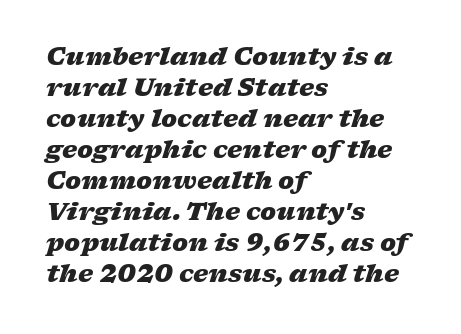
{"italic": "yes", "lean": "right", "slant_degrees": 17, "bold": "yes", "underline": "no", "align": "left", "line_spacing": "normal", "line_spacing_ratio": 1.29, "letter_spacing": "normal", "letter_spacing_em": 0.0, "glyph_px": 24}
